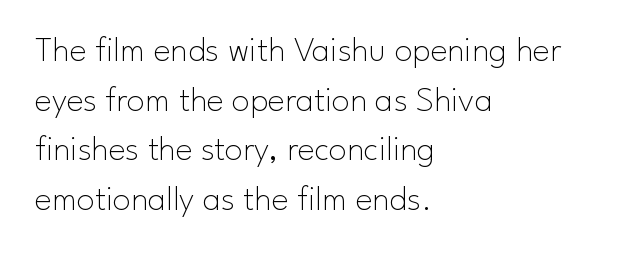
The strip under each line holds only bare page. Reading down the block, your eye returns to a fixed left position each line. The vertical gap from one line to the next is medium. The font family rendered here belongs to the sans-serif group.
